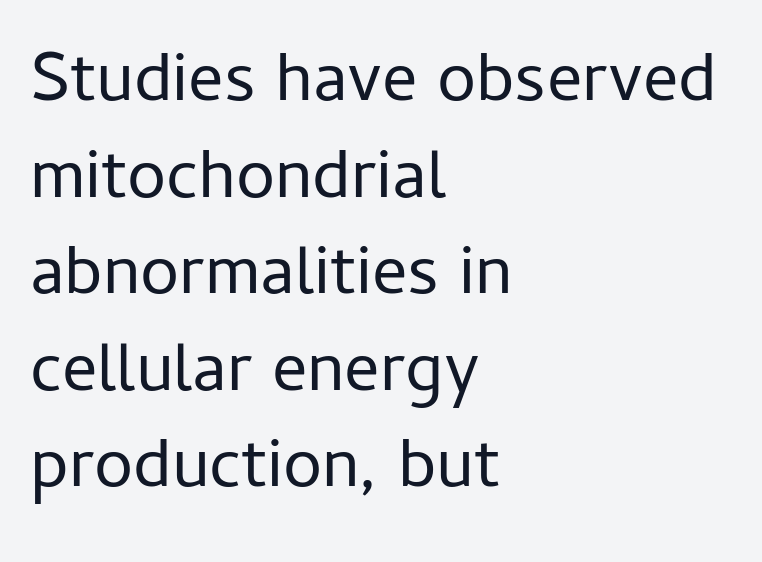
The image shows 70 px regular-weight sans-serif type, upright; set left-aligned, normal line spacing (1.38x), normal letter spacing, not underlined; low stroke contrast and a medium x-height.
